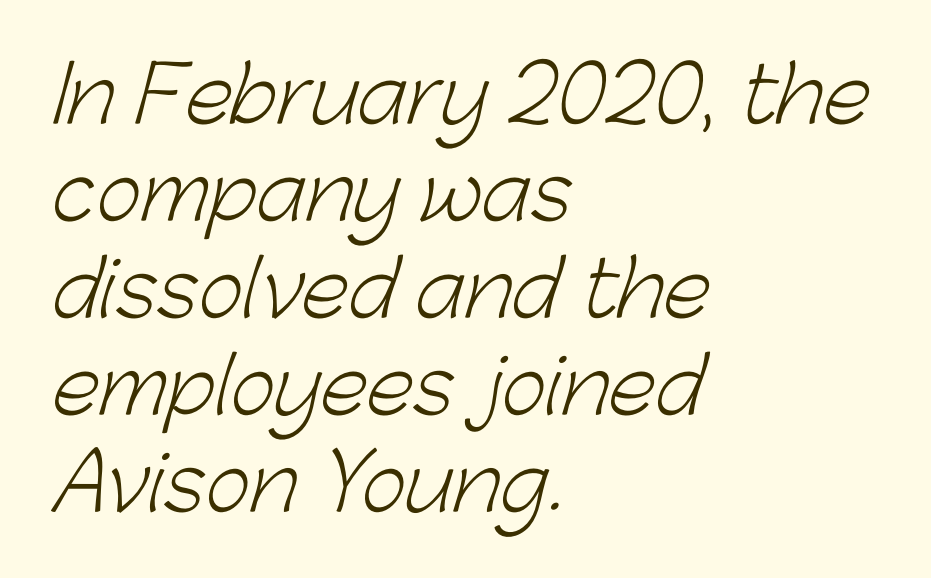
{"serif": "no", "bold": "no", "weight": "light", "width": "normal", "stroke_contrast": "low", "x_height": "medium", "monospaced": "no", "underline": "no", "align": "left", "line_spacing": "normal", "line_spacing_ratio": 1.26, "letter_spacing": "normal", "letter_spacing_em": 0.0, "glyph_px": 77}
